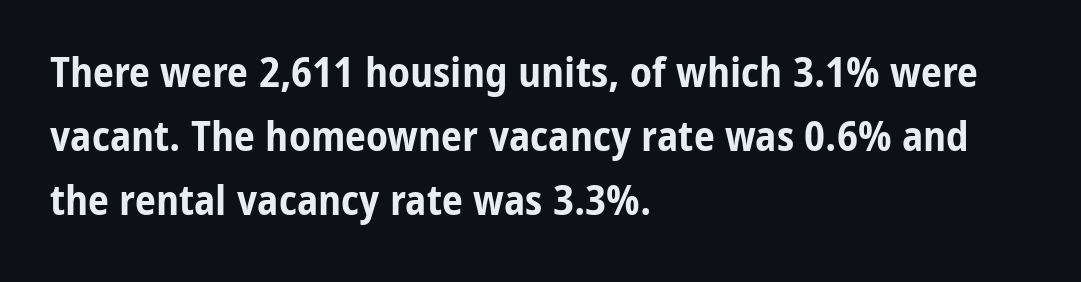
The image shows 42 px bold, condensed sans-serif type, upright; set left-aligned, normal line spacing (1.52x), normal letter spacing, not underlined; low stroke contrast and a medium x-height.
